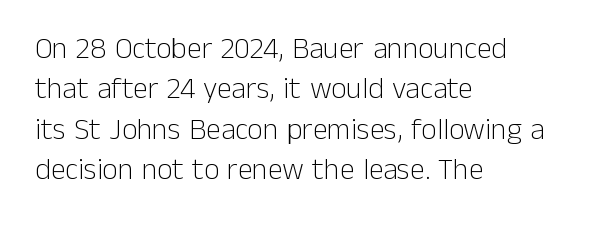
Q: Is the text bold? A: No.
Q: Is the text italic (slanted)? A: No, it is upright.
Q: Is the typeface a serif or a sans-serif typeface? A: Sans-serif.
Q: Is the text underlined? A: No.
Q: How is the paragraph aligned? A: Left-aligned.
Q: Is the spacing between letters normal or unusually wide? A: Normal.
Q: Is the spacing between lines tight, normal or loose? A: Normal.
Q: Width (condensed, normal, or wide)? A: Normal.
Q: Stroke contrast? A: Low.
Q: x-height? A: Medium.
Q: Monospaced? A: No.
